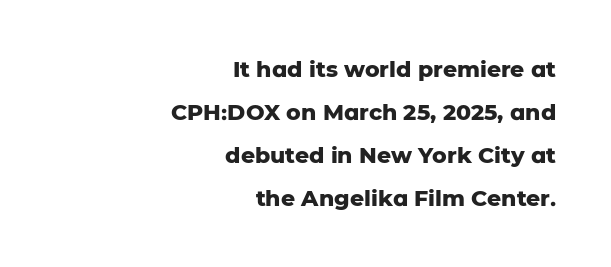
The image shows 22 px bold type, upright; set right-aligned, loose line spacing (1.95x), normal letter spacing, not underlined.
